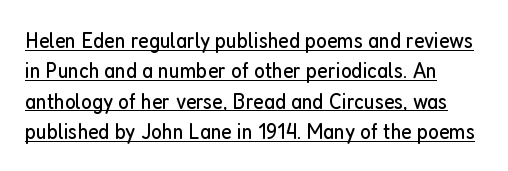
{"italic": "no", "bold": "no", "underline": "yes", "align": "left", "line_spacing": "normal", "line_spacing_ratio": 1.32, "letter_spacing": "normal", "letter_spacing_em": 0.0, "glyph_px": 23}
